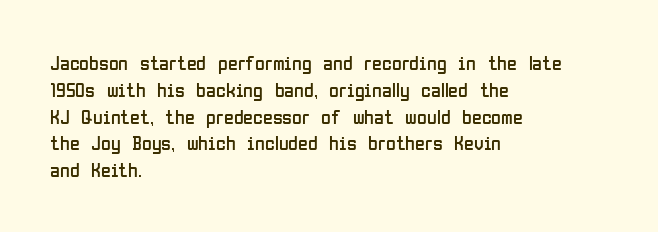
Q: Is the text bold? A: No.
Q: Is the text italic (slanted)? A: No, it is upright.
Q: Is the text underlined? A: No.
Q: How is the paragraph aligned? A: Left-aligned.
Q: Is the spacing between letters normal or unusually wide? A: Normal.
Q: Is the spacing between lines tight, normal or loose? A: Normal.
